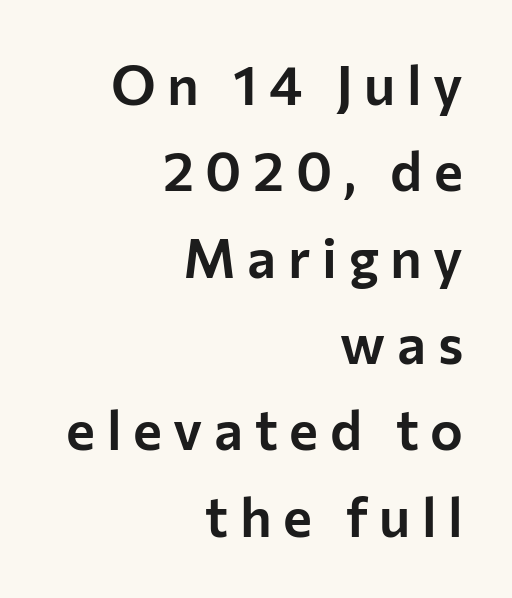
{"serif": "no", "italic": "no", "width": "normal", "stroke_contrast": "low", "x_height": "medium", "monospaced": "no", "underline": "no", "align": "right", "line_spacing": "normal", "line_spacing_ratio": 1.57, "letter_spacing": "wide", "letter_spacing_em": 0.21, "glyph_px": 55}
